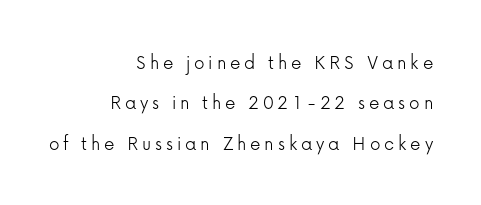
{"italic": "no", "bold": "no", "underline": "no", "align": "right", "line_spacing": "loose", "line_spacing_ratio": 1.92, "glyph_px": 21}
